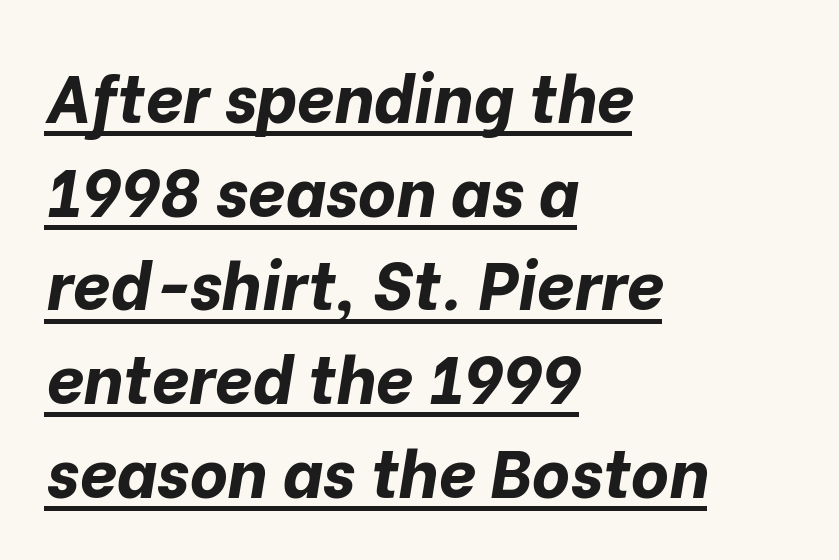
The image shows 66 px bold type, italic (leaning right); set left-aligned, normal line spacing (1.42x), normal letter spacing, underlined; low stroke contrast and a medium x-height.
